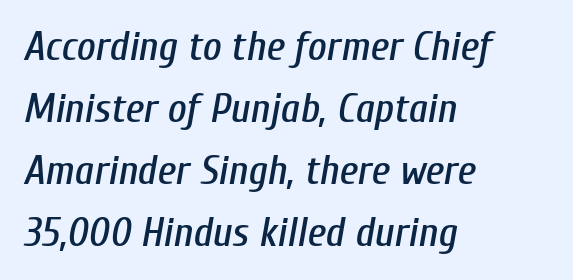
Q: Is the text italic (slanted)? A: Yes, it leans right by about 10 degrees.
Q: Is the text underlined? A: No.
Q: How is the paragraph aligned? A: Left-aligned.
Q: Is the spacing between letters normal or unusually wide? A: Normal.
Q: Is the spacing between lines tight, normal or loose? A: Normal.
Q: Width (condensed, normal, or wide)? A: Condensed.
Q: Stroke contrast? A: Low.
Q: x-height? A: Medium.
Q: Monospaced? A: No.
